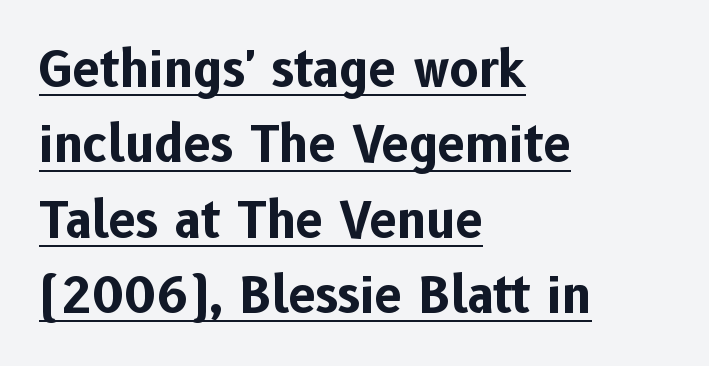
If you drew a line through each stem, it would be perfectly vertical. Weight check: bold — yes, fully. These lines stack with their left ends in a neat column. Underlining? Definitely there. This rendering leaves character spacing at its baseline value.
